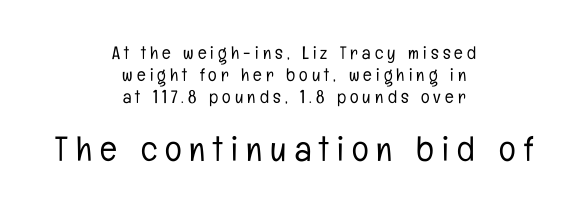
Honestly, there is no underline to notice here at all. Observe the wide spacing: letters keep a clear distance from each other. Bigger letters appear in the bottom chunk; the top chunk is reduced. The passage shown is typed in a proportional face where columns would drift. A typesetter would label this face a sans.
